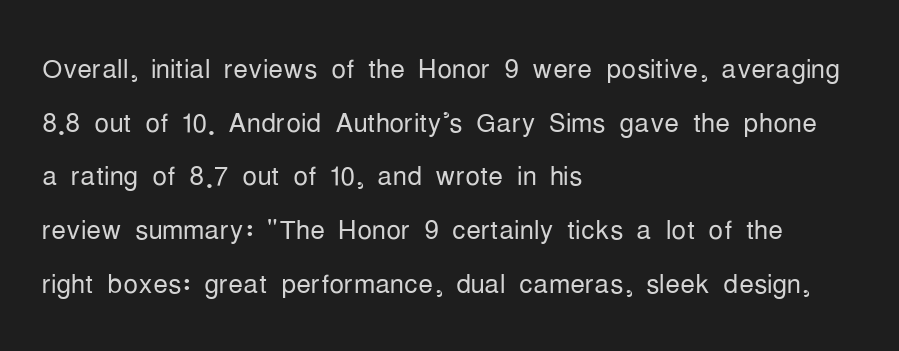
{"serif": "no", "italic": "no", "bold": "no", "weight": "light", "width": "condensed", "stroke_contrast": "low", "x_height": "medium", "monospaced": "no", "underline": "no", "align": "left", "line_spacing": "normal", "line_spacing_ratio": 1.45, "letter_spacing": "normal", "letter_spacing_em": 0.0, "glyph_px": 37}
